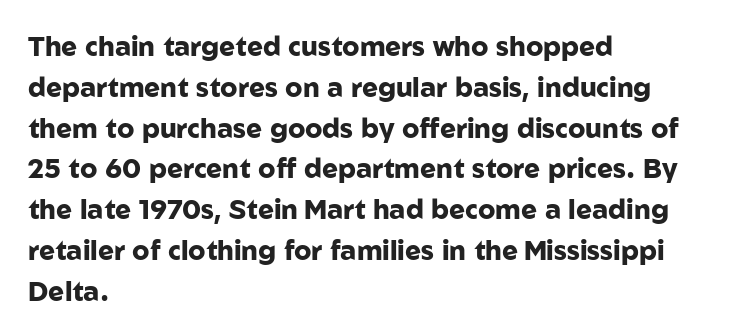
The image shows 27 px bold type, upright; set left-aligned, normal line spacing (1.51x), normal letter spacing, not underlined.
